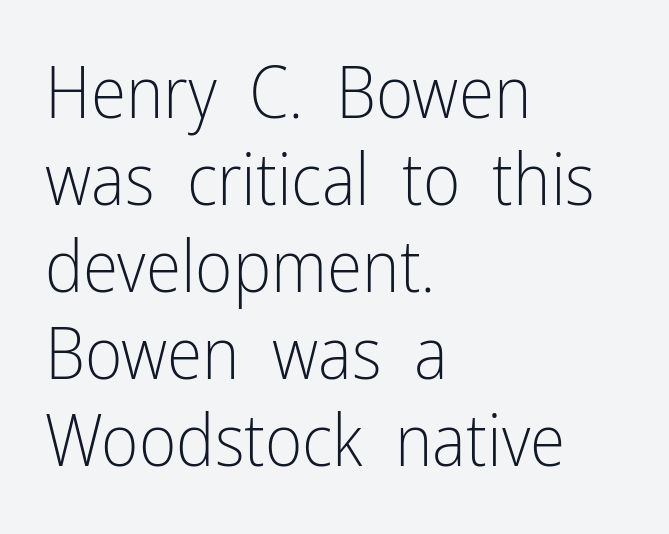
Q: Is the text bold? A: No.
Q: Is the text italic (slanted)? A: No, it is upright.
Q: Is the typeface a serif or a sans-serif typeface? A: Sans-serif.
Q: Is the text underlined? A: No.
Q: How is the paragraph aligned? A: Left-aligned.
Q: Is the spacing between letters normal or unusually wide? A: Normal.
Q: Width (condensed, normal, or wide)? A: Condensed.
Q: Stroke contrast? A: Low.
Q: x-height? A: Medium.
Q: Monospaced? A: No.
